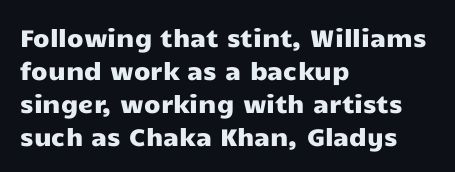
{"italic": "no", "underline": "no", "align": "left", "line_spacing": "normal", "line_spacing_ratio": 1.37, "letter_spacing": "normal", "letter_spacing_em": 0.0, "glyph_px": 24}
